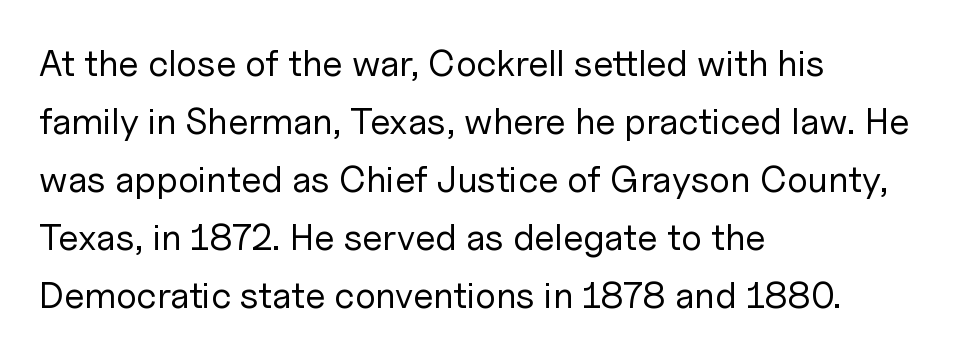
{"serif": "no", "italic": "no", "bold": "no", "weight": "regular", "width": "normal", "stroke_contrast": "low", "x_height": "medium", "monospaced": "no", "underline": "no", "align": "left", "line_spacing": "normal", "line_spacing_ratio": 1.57, "letter_spacing": "normal", "letter_spacing_em": 0.0, "glyph_px": 37}
